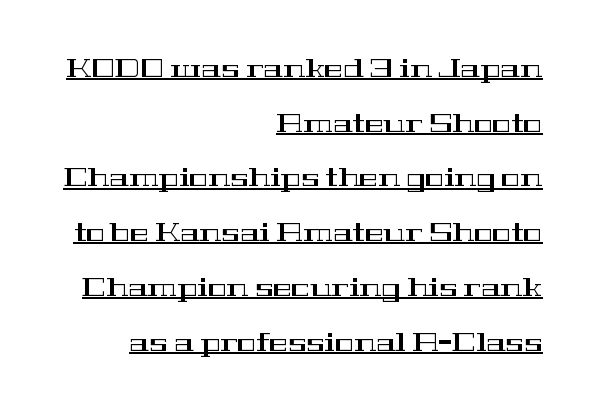
These lines stack with their right ends in a neat column. Honestly, the rows look like they've been pulled way apart. Is there any slant? The stems are plumb. These lines keep a tight, regular rhythm from letter to letter. Is there an underline? Yes — a line sits under the letters.
